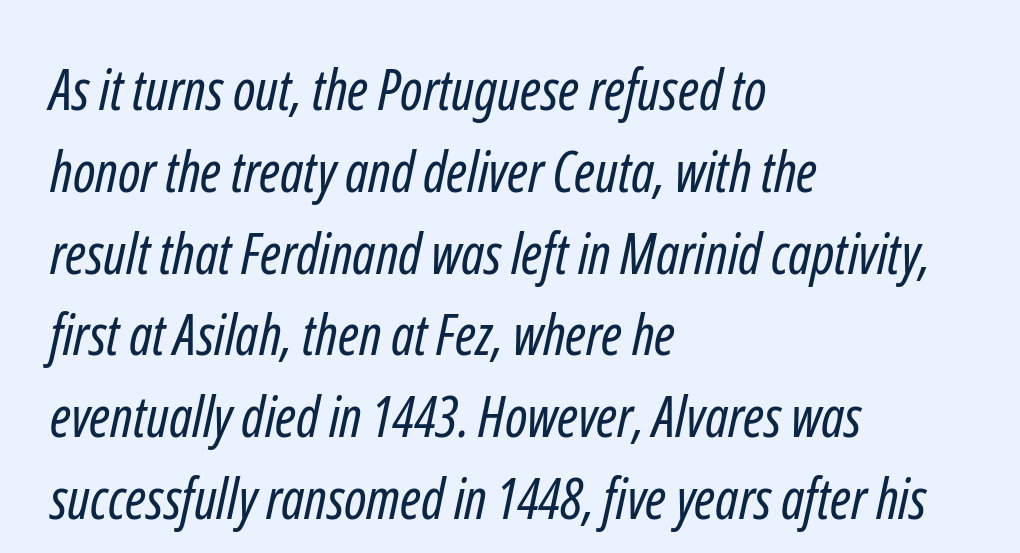
Q: Is the text bold? A: No.
Q: Is the typeface a serif or a sans-serif typeface? A: Sans-serif.
Q: Is the text underlined? A: No.
Q: How is the paragraph aligned? A: Left-aligned.
Q: Is the spacing between letters normal or unusually wide? A: Normal.
Q: Is the spacing between lines tight, normal or loose? A: Normal.
Q: Width (condensed, normal, or wide)? A: Condensed.
Q: Stroke contrast? A: Low.
Q: x-height? A: Medium.
Q: Monospaced? A: No.
